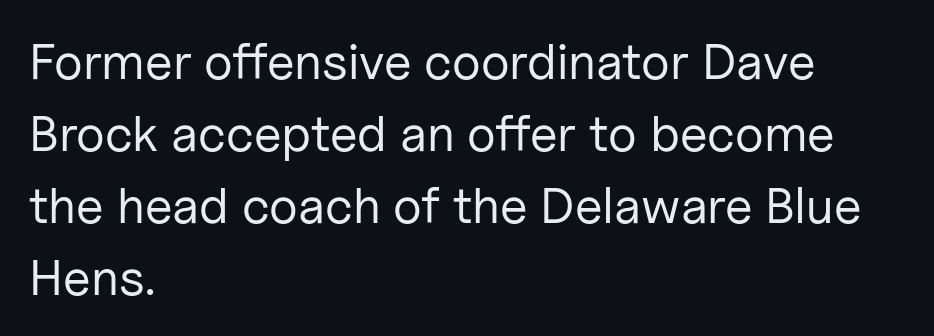
The image shows 51 px regular-weight sans-serif type, upright; set left-aligned, normal line spacing (1.41x), normal letter spacing, not underlined; low stroke contrast and a medium x-height.
